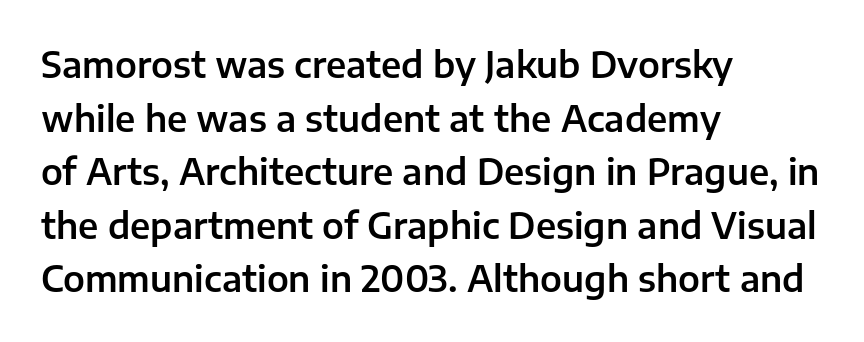
The image shows 35 px sans-serif type, upright; set left-aligned, normal line spacing (1.53x), normal letter spacing, not underlined; low stroke contrast and a medium x-height.
